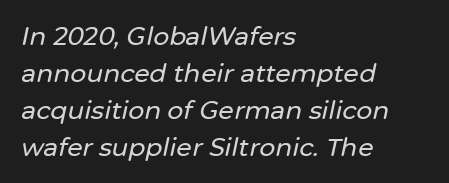
Q: Is the text italic (slanted)? A: Yes, it leans right by about 12 degrees.
Q: Is the text underlined? A: No.
Q: How is the paragraph aligned? A: Left-aligned.
Q: Is the spacing between letters normal or unusually wide? A: Normal.
Q: Is the spacing between lines tight, normal or loose? A: Normal.
